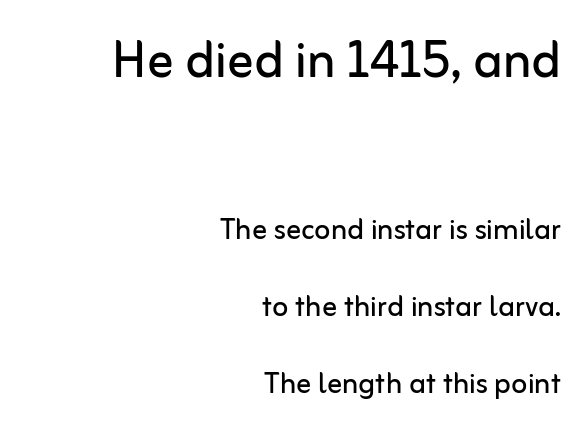
Letterform terminals end flat and unadorned throughout the passage. Horizontal bands of white between lines are thick stripes. Has an underline been added? It has not. The strokes are not fattened; the text isn't bold.
